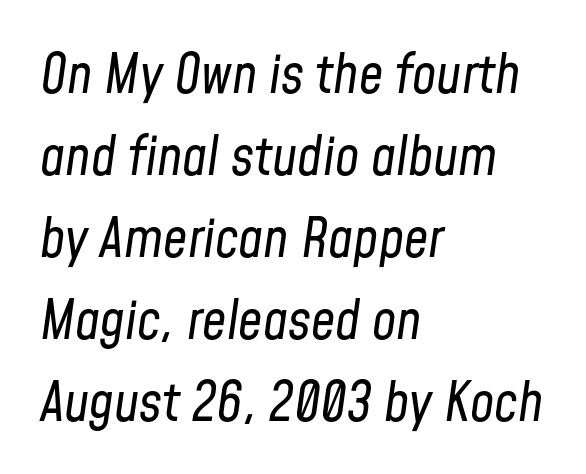
{"italic": "yes", "lean": "right", "slant_degrees": 8, "bold": "no", "weight": "regular", "width": "condensed", "stroke_contrast": "low", "x_height": "medium", "monospaced": "no", "underline": "no", "align": "left", "line_spacing": "normal", "line_spacing_ratio": 1.52, "letter_spacing": "normal", "letter_spacing_em": 0.0, "glyph_px": 54}
